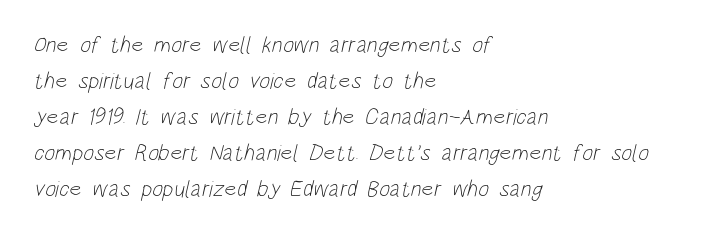
Weight: not bold — regular or lighter. Standard letterfit; no display-style spreading of the glyphs. Clear beneath every line of the passage. Caption: multi-line text, flush left, ragged right.
